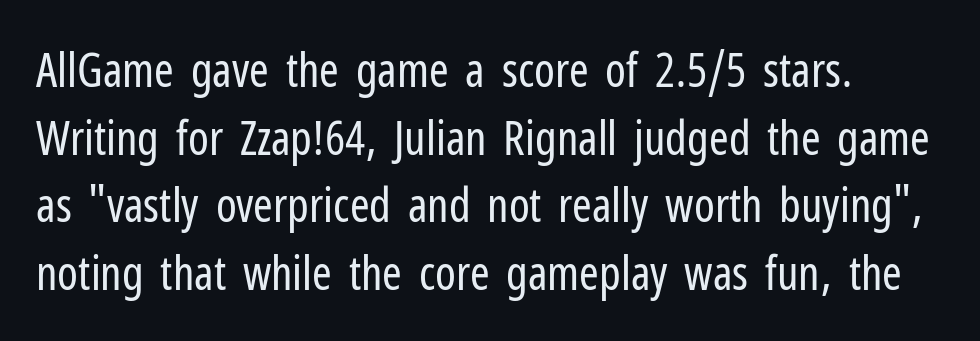
The image shows 47 px regular-weight, condensed sans-serif type, upright; set left-aligned, normal line spacing (1.44x), normal letter spacing, not underlined; low stroke contrast and a medium x-height.
